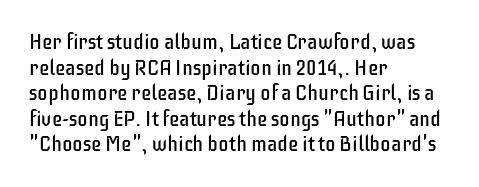
{"italic": "no", "bold": "no", "underline": "no", "align": "left", "line_spacing_ratio": 1.22, "letter_spacing": "normal", "letter_spacing_em": 0.0, "glyph_px": 21}
